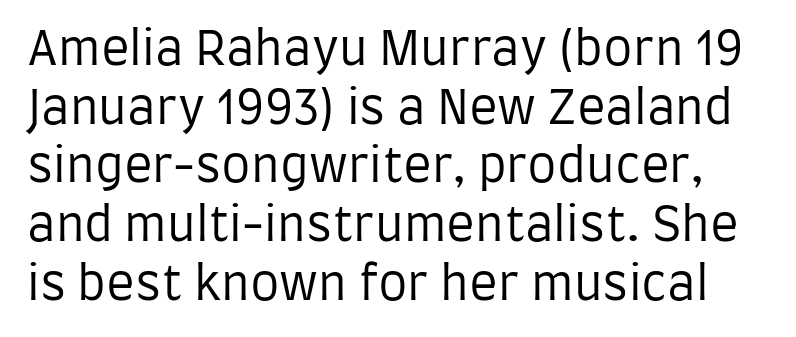
The image shows 47 px regular-weight, condensed sans-serif type, upright; set normal line spacing (1.25x), normal letter spacing, not underlined; low stroke contrast and a large x-height.
